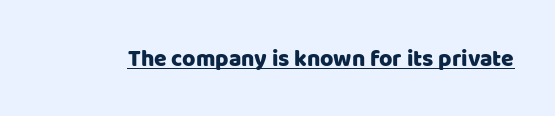
Q: Is the text italic (slanted)? A: No, it is upright.
Q: Is the text underlined? A: Yes.
Q: Is the spacing between letters normal or unusually wide? A: Normal.
